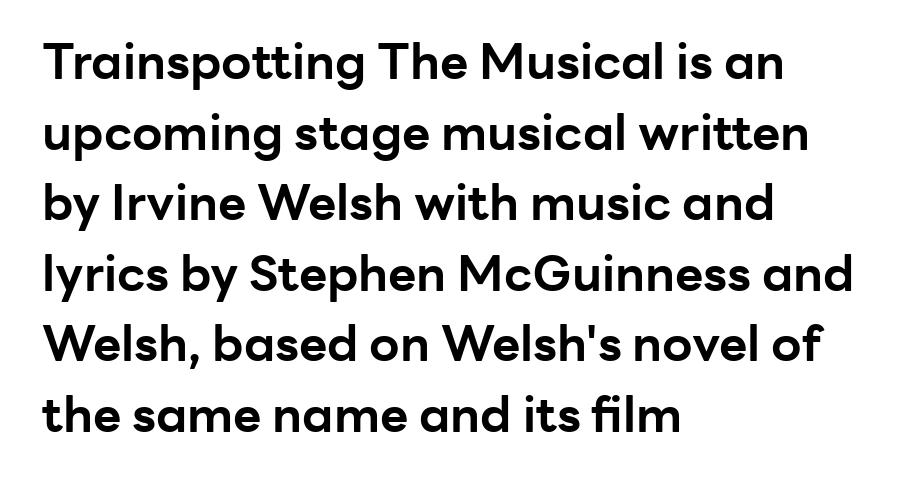
The image shows 49 px bold sans-serif type, upright; set left-aligned, normal line spacing (1.44x), normal letter spacing, not underlined; low stroke contrast and a medium x-height.
